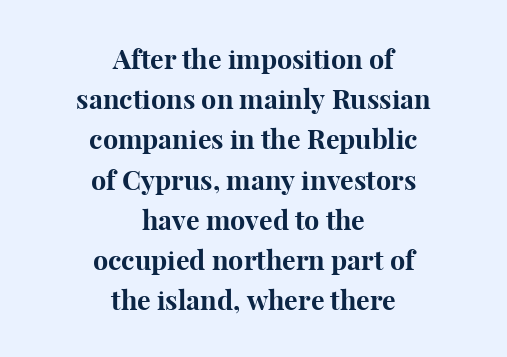
{"italic": "no", "bold": "yes", "underline": "no", "align": "center", "line_spacing": "normal", "line_spacing_ratio": 1.49, "letter_spacing": "normal", "letter_spacing_em": 0.0, "glyph_px": 27}
